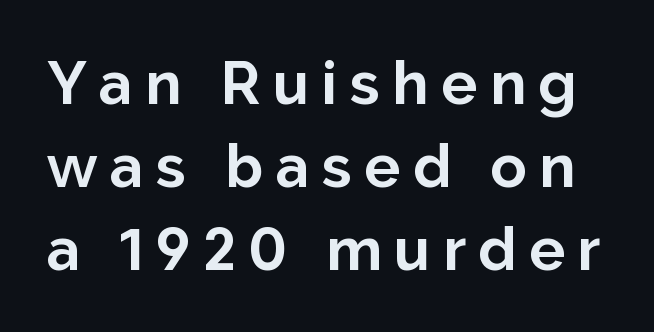
Q: Is the text bold? A: Yes.
Q: Is the text italic (slanted)? A: No, it is upright.
Q: Is the typeface a serif or a sans-serif typeface? A: Sans-serif.
Q: Is the text underlined? A: No.
Q: Is the spacing between letters normal or unusually wide? A: Unusually wide.
Q: Is the spacing between lines tight, normal or loose? A: Normal.
Q: Width (condensed, normal, or wide)? A: Normal.
Q: Stroke contrast? A: Low.
Q: x-height? A: Medium.
Q: Monospaced? A: No.
